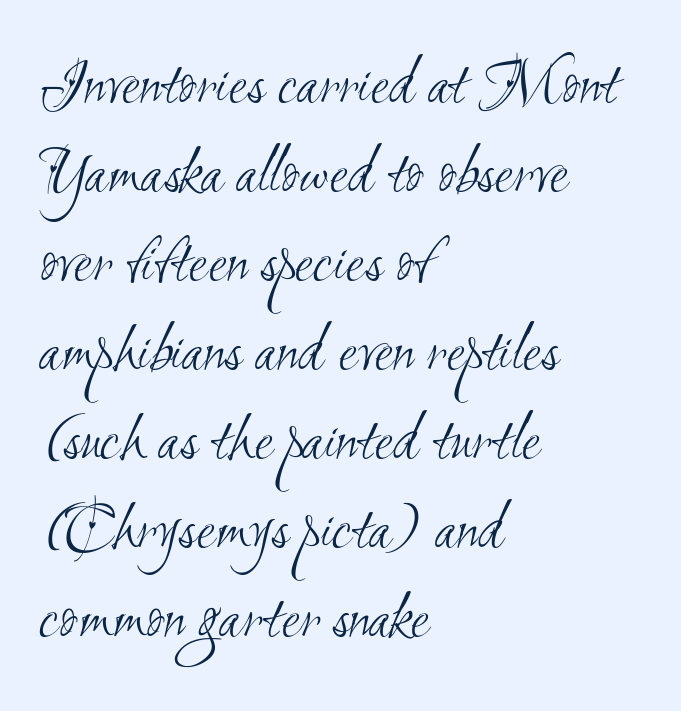
Q: Is the text bold? A: No.
Q: Is the typeface a serif or a sans-serif typeface? A: Sans-serif.
Q: Is the text underlined? A: No.
Q: How is the paragraph aligned? A: Left-aligned.
Q: Is the spacing between letters normal or unusually wide? A: Normal.
Q: Is the spacing between lines tight, normal or loose? A: Normal.
Q: Width (condensed, normal, or wide)? A: Condensed.
Q: Stroke contrast? A: Medium.
Q: x-height? A: Small.
Q: Monospaced? A: No.
